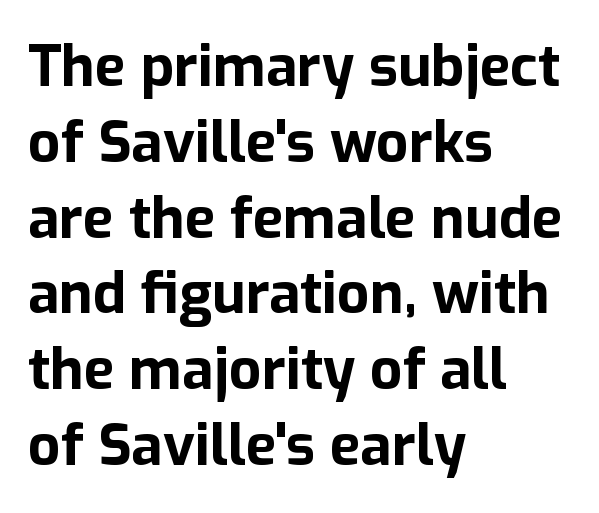
It's the straight-up-and-down kind of type. Nobody drew a line under any word here. In terms of weight, the rendering is a true, heavy bold. Alignment: flush left. Observe the absence of serifs on each vertical stroke in this sample. Is there much room between lines? A standard amount, neither cramped nor airy.
